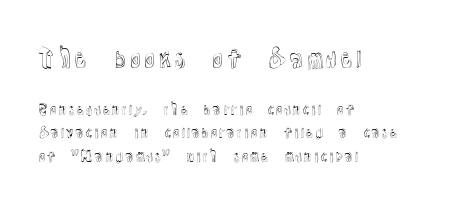
Standard letterfit; no display-style spreading of the glyphs. The vertical gap from one line to the next is medium. Beneath every word, the page is bare. The typesetter chose a ragged-right arrangement here. Characters remain perfectly vertical along every line.
